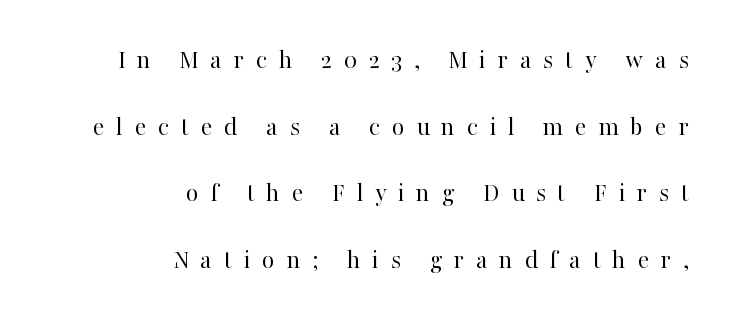
{"italic": "no", "bold": "no", "underline": "no", "align": "right", "line_spacing": "loose", "line_spacing_ratio": 2.47, "letter_spacing": "wide", "letter_spacing_em": 0.43, "glyph_px": 27}
